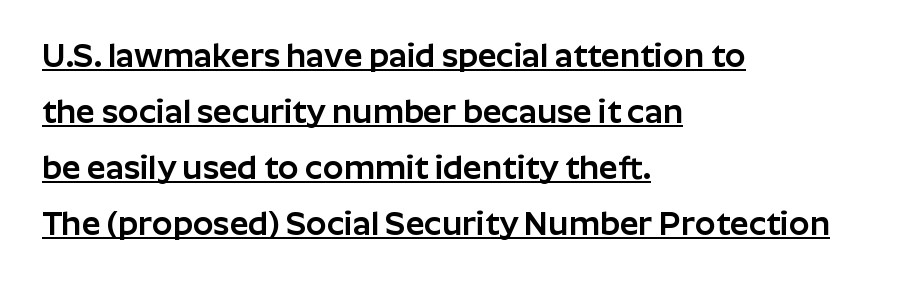
Baseline-to-baseline distance is the conventional proportion of letter height. The horizontal fit of the characters is conventional and even. Check where the strokes stop: nothing finishes them off — pure sans. Leftover space on each line is placed entirely after the last word. The passage shown is typed in a proportional face where columns would drift.
